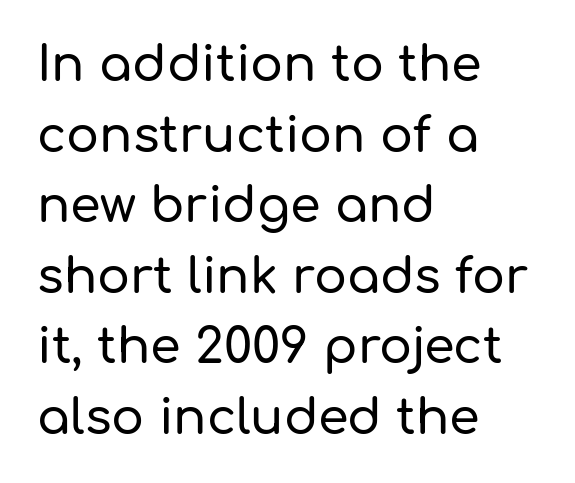
Descender tails drop into unmarked territory. The passage shown is typed in a proportional face where columns would drift. A typesetter would label this face a sans. Honestly, the letter spacing is just normal — you wouldn't notice it. When letters stand straight like this, we call the style roman or upright.
